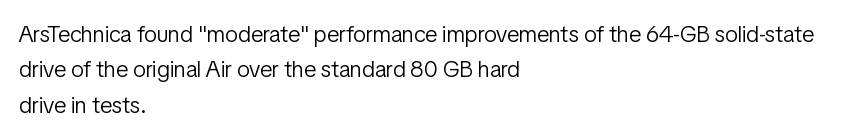
{"italic": "no", "bold": "no", "underline": "no", "align": "left", "line_spacing": "normal", "line_spacing_ratio": 1.54, "letter_spacing": "normal", "letter_spacing_em": 0.0, "glyph_px": 23}
